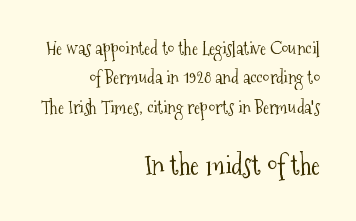
Q: Is the text bold? A: No.
Q: Is the text italic (slanted)? A: No, it is upright.
Q: Is the text underlined? A: No.
Q: How is the paragraph aligned? A: Right-aligned.
Q: Is the spacing between letters normal or unusually wide? A: Normal.
Q: Is the spacing between lines tight, normal or loose? A: Normal.
Q: Which block of text is set in a larger size, the first (top) or the second (bottom)? A: The second (bottom) one.
